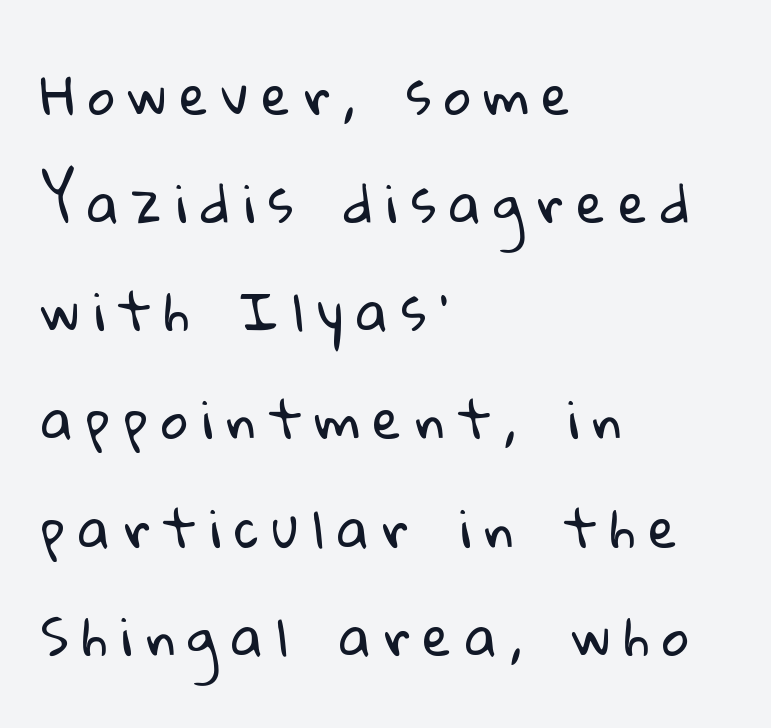
{"serif": "no", "bold": "no", "weight": "regular", "width": "normal", "stroke_contrast": "low", "x_height": "medium", "monospaced": "no", "underline": "no", "align": "left", "line_spacing": "loose", "line_spacing_ratio": 2.08, "letter_spacing": "wide", "letter_spacing_em": 0.26, "glyph_px": 52}
